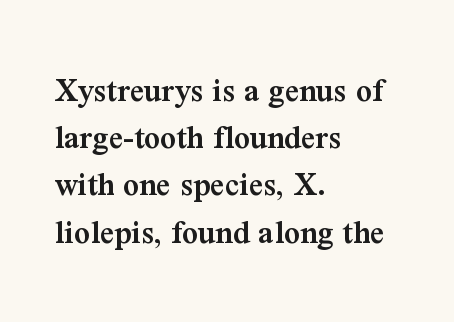
What weight is shown? A semibold, between regular and bold. Honestly, the row spacing looks completely unremarkable. Line starts are locked; line ends wander. Little horizontal feet cap the strokes, marking this as serif type. Is this a fixed-width face? No — the glyphs have proportional, varying widths. Italic? Not at all — the glyphs are vertical.
